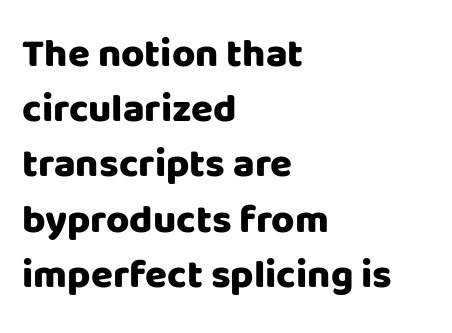
{"serif": "no", "italic": "no", "bold": "yes", "weight": "heavy", "width": "normal", "stroke_contrast": "low", "x_height": "large", "monospaced": "no", "underline": "no", "align": "left", "line_spacing": "normal", "line_spacing_ratio": 1.38, "letter_spacing": "normal", "letter_spacing_em": 0.0, "glyph_px": 40}
